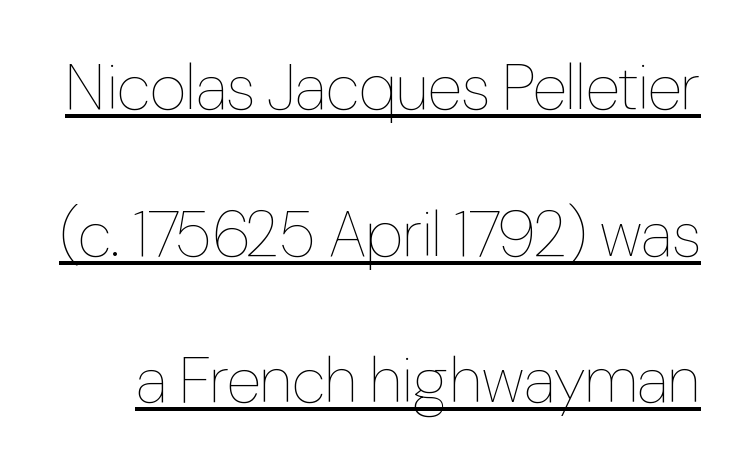
{"italic": "no", "bold": "no", "weight": "thin", "width": "condensed", "stroke_contrast": "low", "x_height": "medium", "monospaced": "no", "underline": "yes", "line_spacing": "loose", "line_spacing_ratio": 2.29, "letter_spacing": "normal", "letter_spacing_em": 0.0, "glyph_px": 64}
